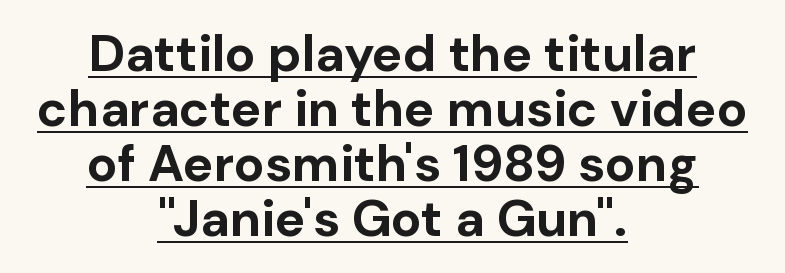
The image shows 51 px bold sans-serif type, upright; set centered, tight line spacing (1.08x), normal letter spacing, underlined; low stroke contrast and a medium x-height.
